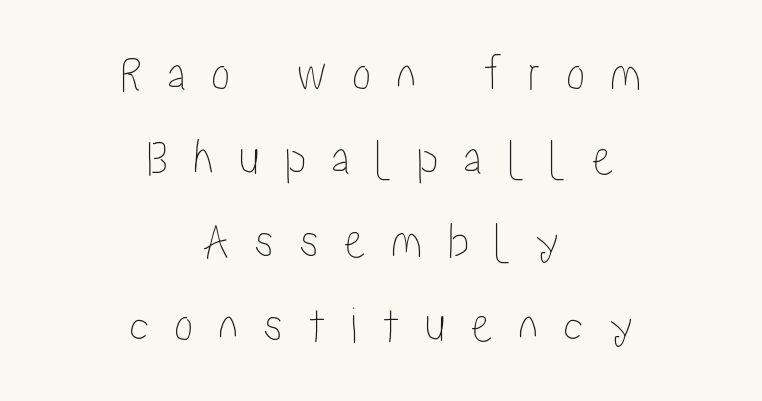
Does extra space separate the letters? Yes, quite a lot of it. Glance below the letters and you will spot only blank space. Caption: multi-line text, centered on the measure. Do the characters align in a grid? No, the font is proportional. Vertical spacing — default.
